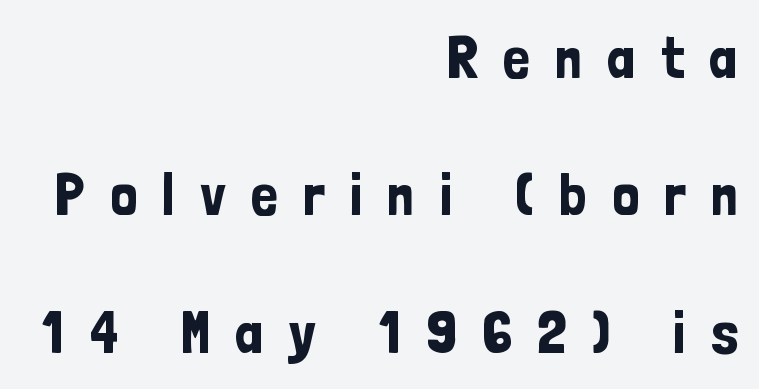
Q: Is the text italic (slanted)? A: No, it is upright.
Q: Is the typeface a serif or a sans-serif typeface? A: Sans-serif.
Q: Is the text underlined? A: No.
Q: How is the paragraph aligned? A: Right-aligned.
Q: Is the spacing between letters normal or unusually wide? A: Unusually wide.
Q: Is the spacing between lines tight, normal or loose? A: Loose.
Q: Width (condensed, normal, or wide)? A: Condensed.
Q: Stroke contrast? A: Low.
Q: x-height? A: Medium.
Q: Monospaced? A: No.
